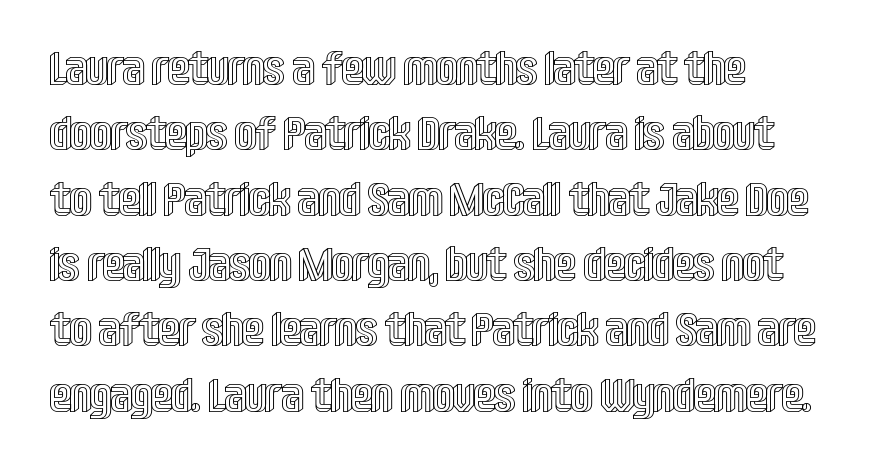
Q: Is the text italic (slanted)? A: No, it is upright.
Q: Is the text underlined? A: No.
Q: Is the spacing between letters normal or unusually wide? A: Normal.
Q: Is the spacing between lines tight, normal or loose? A: Normal.
Q: Width (condensed, normal, or wide)? A: Condensed.
Q: x-height? A: Large.
Q: Monospaced? A: No.
